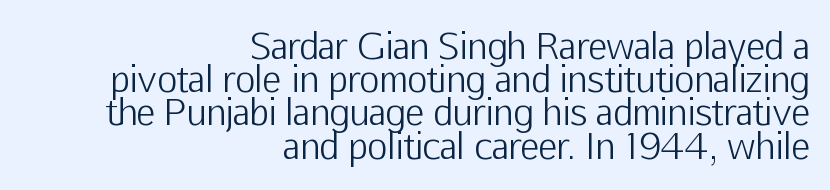
The image shows 35 px light sans-serif type, upright; set right-aligned, tight line spacing (0.95x), normal letter spacing, not underlined; low stroke contrast and a medium x-height.
